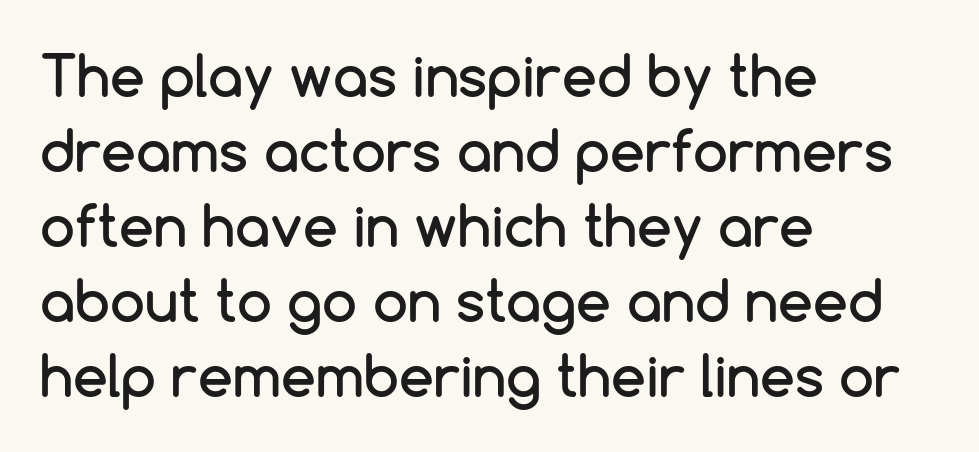
Ascenders rise straight up at ninety degrees. Beneath every word, the page is bare. Examine the stroke ends and you'll find no serifs. Caption: standard tracking, unaltered. A typesetter would call this proportional, since set widths differ per character. The passage shown stacks its lines at a standard gap.
